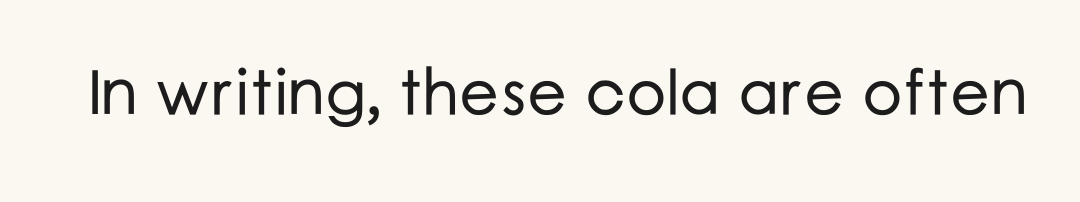
{"serif": "no", "italic": "no", "width": "normal", "stroke_contrast": "low", "x_height": "medium", "monospaced": "no", "underline": "no", "letter_spacing": "normal", "letter_spacing_em": 0.0, "glyph_px": 63}
